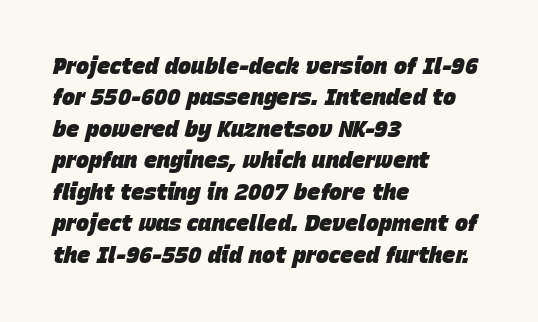
The image shows 22 px bold type, italic (leaning right); set left-aligned, normal line spacing (1.43x), normal letter spacing, not underlined.
